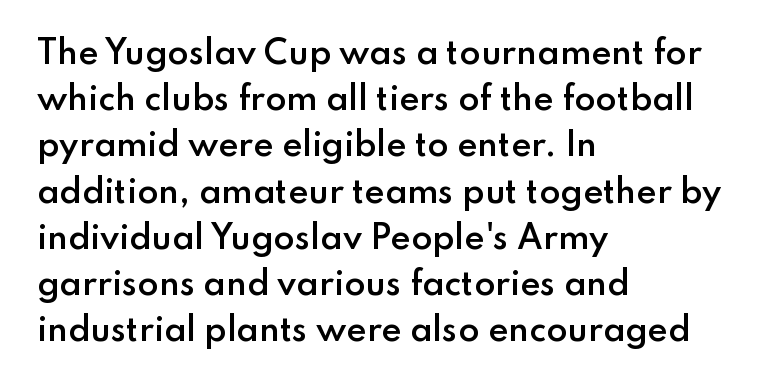
{"serif": "no", "italic": "no", "bold": "semi", "weight": "semibold", "width": "normal", "stroke_contrast": "low", "x_height": "small", "monospaced": "no", "underline": "no", "align": "left", "line_spacing": "normal", "line_spacing_ratio": 1.49, "letter_spacing": "normal", "letter_spacing_em": 0.0, "glyph_px": 31}
